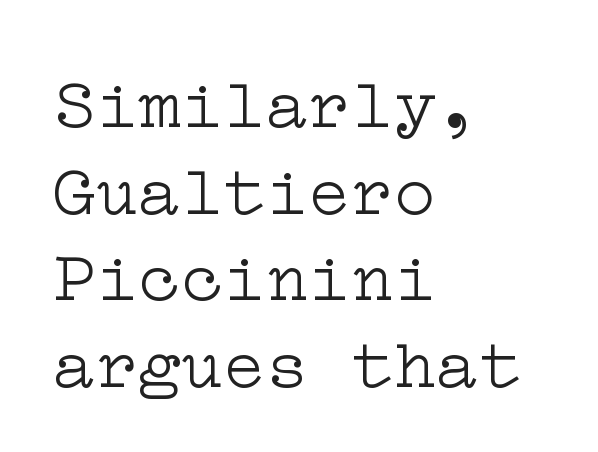
The image shows 71 px light, wide serif type, upright; set left-aligned, line spacing 1.22x, normal letter spacing, not underlined; low stroke contrast and a medium x-height.
